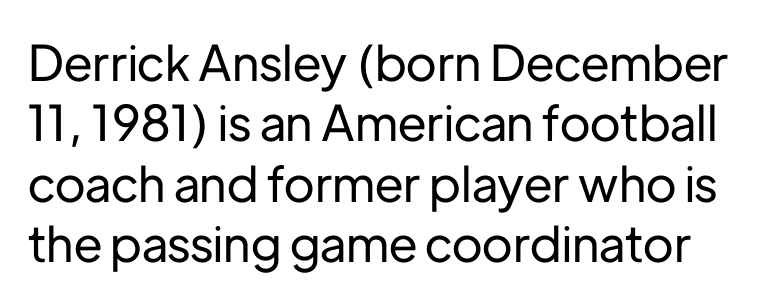
Q: Is the text italic (slanted)? A: No, it is upright.
Q: Is the typeface a serif or a sans-serif typeface? A: Sans-serif.
Q: Is the text underlined? A: No.
Q: Is the spacing between letters normal or unusually wide? A: Normal.
Q: Width (condensed, normal, or wide)? A: Normal.
Q: Stroke contrast? A: Low.
Q: x-height? A: Medium.
Q: Monospaced? A: No.
